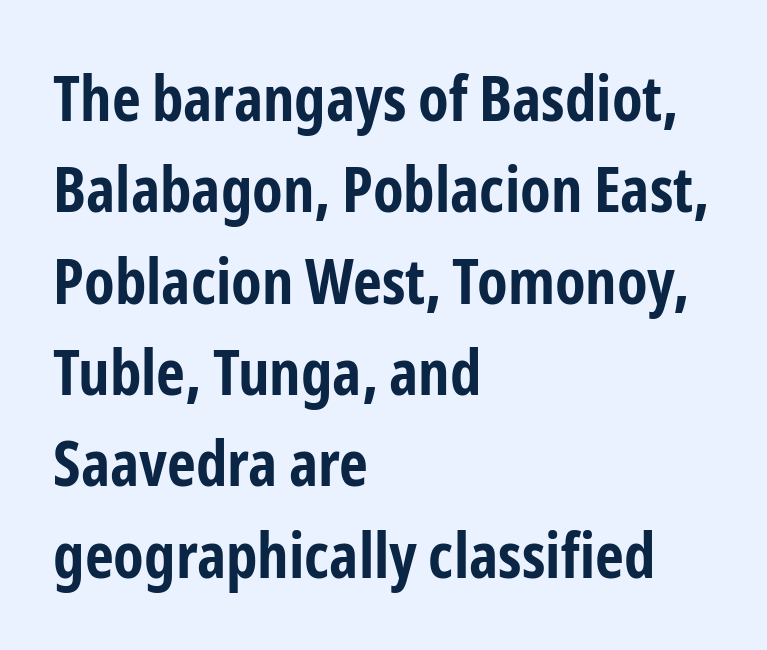
Q: Is the text bold? A: Yes.
Q: Is the text italic (slanted)? A: No, it is upright.
Q: Is the typeface a serif or a sans-serif typeface? A: Sans-serif.
Q: Is the text underlined? A: No.
Q: How is the paragraph aligned? A: Left-aligned.
Q: Is the spacing between letters normal or unusually wide? A: Normal.
Q: Is the spacing between lines tight, normal or loose? A: Normal.
Q: Width (condensed, normal, or wide)? A: Condensed.
Q: Stroke contrast? A: Low.
Q: x-height? A: Medium.
Q: Monospaced? A: No.
